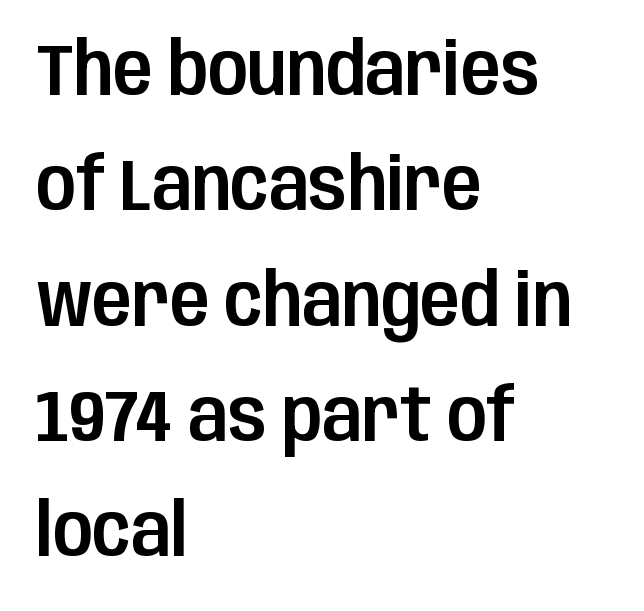
{"serif": "no", "italic": "no", "width": "condensed", "stroke_contrast": "low", "x_height": "large", "monospaced": "no", "underline": "no", "align": "left", "line_spacing": "normal", "line_spacing_ratio": 1.58, "letter_spacing": "normal", "letter_spacing_em": 0.0, "glyph_px": 73}
